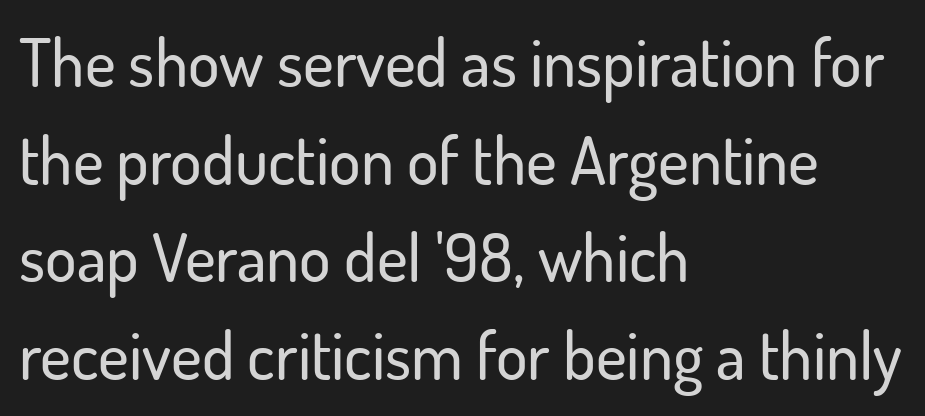
{"serif": "no", "italic": "no", "width": "normal", "stroke_contrast": "low", "x_height": "small", "monospaced": "no", "underline": "no", "align": "left", "line_spacing": "normal", "line_spacing_ratio": 1.48, "letter_spacing": "normal", "letter_spacing_em": 0.0, "glyph_px": 66}
